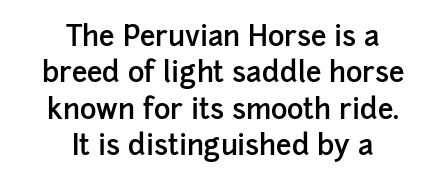
The rendering uses natural spacing where letterforms have individual widths. Compared with typical body copy, the letter spacing here is the same. The letters carry no serifs — their stems end cleanly without finishing strokes. Tall strokes in this sample are plumb rather than angled. Baseline-to-baseline distance is the conventional proportion of letter height.
